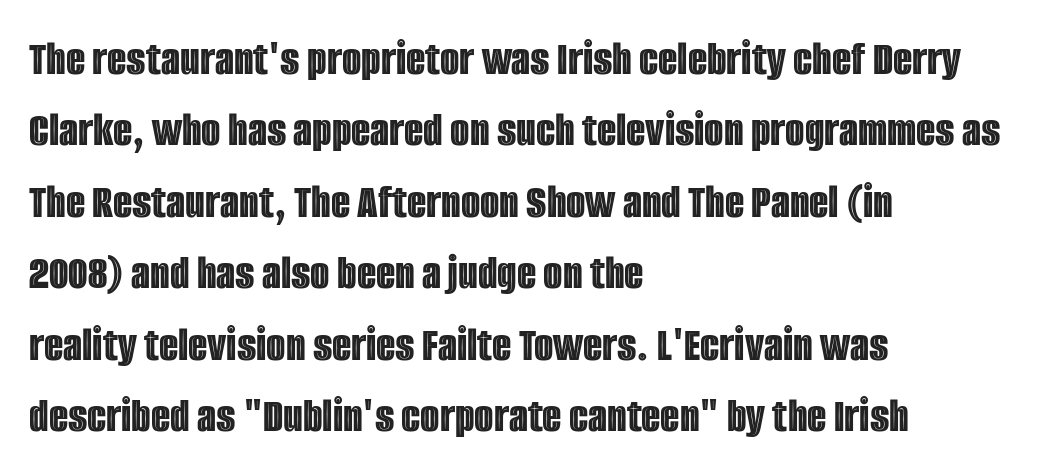
Proportional: the letters do not fall into vertical columns. Students, observe: this is what conventionally led text looks like. Do the letters lean? They stand straight. Tracking value appears to be zero — textbook default spacing.
